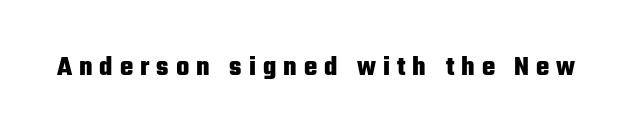
Q: Is the text bold? A: Yes.
Q: Is the text italic (slanted)? A: No, it is upright.
Q: Is the typeface a serif or a sans-serif typeface? A: Sans-serif.
Q: Is the text underlined? A: No.
Q: Is the spacing between letters normal or unusually wide? A: Unusually wide.
Q: Width (condensed, normal, or wide)? A: Condensed.
Q: Stroke contrast? A: Low.
Q: x-height? A: Medium.
Q: Monospaced? A: No.
